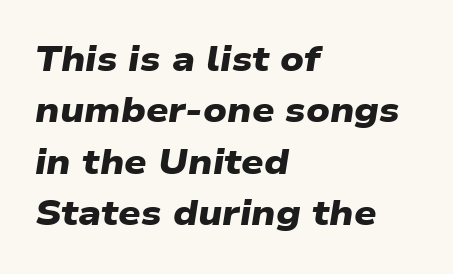
One glance says typical: line gaps are just what's usual. Rule under the text: the space is simply empty. The passage shown is typed in a proportional face where columns would drift. You'd pick this weight for a headline — it's a proper bold. Observe the ordinary spacing: letters are neighbours, not strangers.
